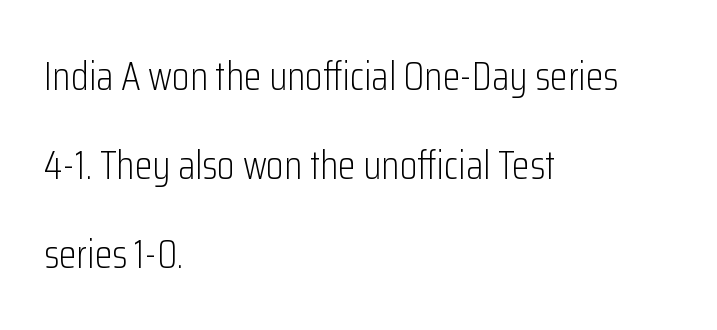
The weight tops out at a normal text grade. The typesetter chose a ragged-right arrangement here. Does the type have serifs? No, each stem ends abruptly. Characters remain perfectly vertical along every line. Whoever set this chose breathing room over compactness in the vertical rhythm.
